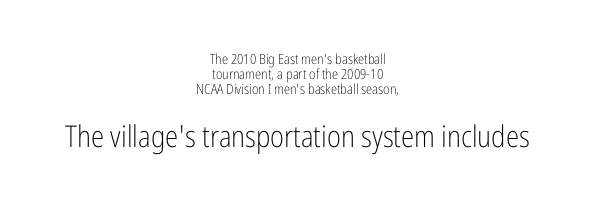
Q: Is the text bold? A: No.
Q: Is the text italic (slanted)? A: No, it is upright.
Q: Is the typeface a serif or a sans-serif typeface? A: Sans-serif.
Q: Is the text underlined? A: No.
Q: How is the paragraph aligned? A: Centered.
Q: Is the spacing between letters normal or unusually wide? A: Normal.
Q: Is the spacing between lines tight, normal or loose? A: Tight.
Q: Which block of text is set in a larger size, the first (top) or the second (bottom)? A: The second (bottom) one.
Q: Width (condensed, normal, or wide)? A: Condensed.
Q: Stroke contrast? A: Low.
Q: x-height? A: Medium.
Q: Monospaced? A: No.
